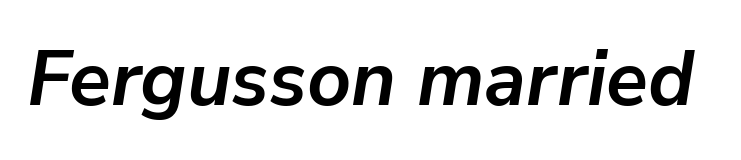
Unmarked baselines from the first word to the last. Words appear dense and cohesive because spacing is normal. Compared with ordinary roman type, these characters are visibly tilted. Looks like regular typesetting: each glyph gets only the width it needs.
